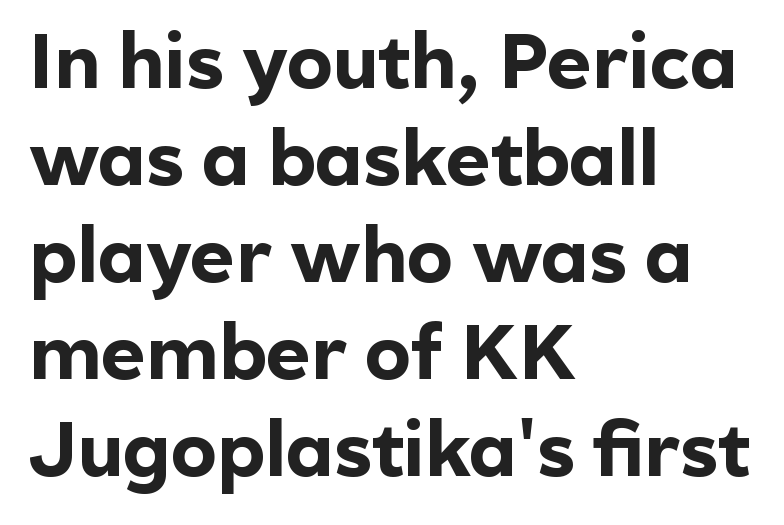
Is there much room between lines? A standard amount, neither cramped nor airy. Stroke terminals: plain, sans-serif. The setting favours the left margin, as ordinary paragraphs usually do. Here the designer chose a conventional face with non-uniform glyph widths.
